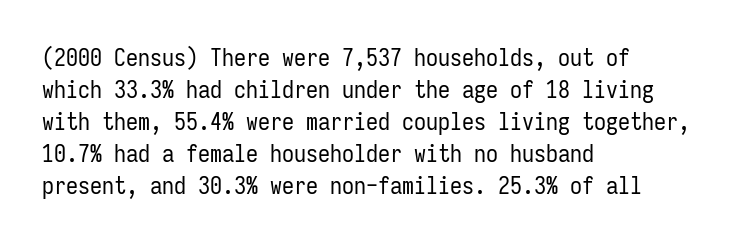
A bare baseline throughout the passage. Does the lettering tilt? It doesn't — this is upright. Leftover space on each line is placed entirely after the last word. Regarding leading, the lines here are spaced in the standard way. Inter-character spacing is left at the font's built-in metrics. Compared with a typical body face, this is equally light or lighter still.
